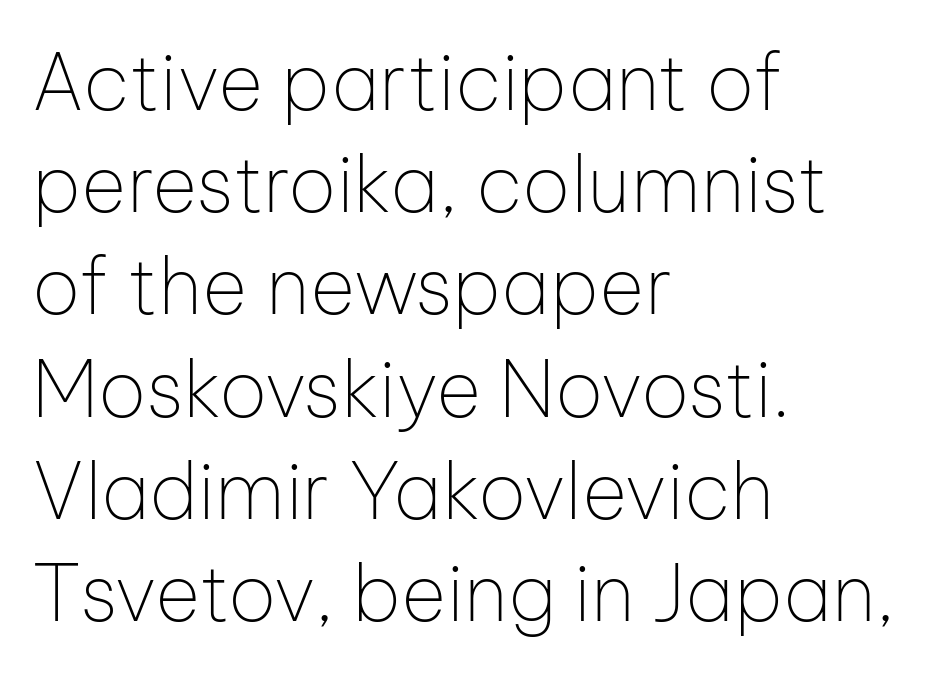
The image shows 78 px thin sans-serif type, upright; set left-aligned, normal line spacing (1.31x), normal letter spacing, not underlined; low stroke contrast and a medium x-height.
